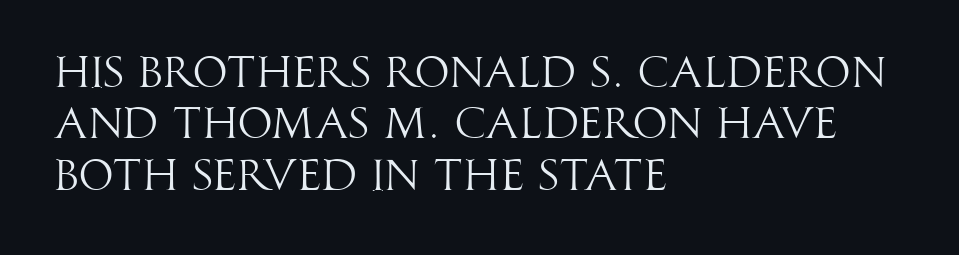
Q: Is the text bold? A: No.
Q: Is the text italic (slanted)? A: No, it is upright.
Q: Is the typeface a serif or a sans-serif typeface? A: Sans-serif.
Q: Is the text underlined? A: No.
Q: How is the paragraph aligned? A: Left-aligned.
Q: Is the spacing between letters normal or unusually wide? A: Normal.
Q: Width (condensed, normal, or wide)? A: Condensed.
Q: Stroke contrast? A: High.
Q: x-height? A: Large.
Q: Monospaced? A: No.
